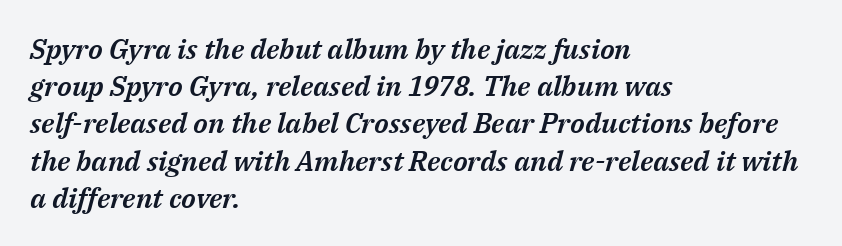
The image shows 28 px text type, italic (leaning right); set left-aligned, normal line spacing (1.33x), normal letter spacing, not underlined; medium stroke contrast and a medium x-height.
